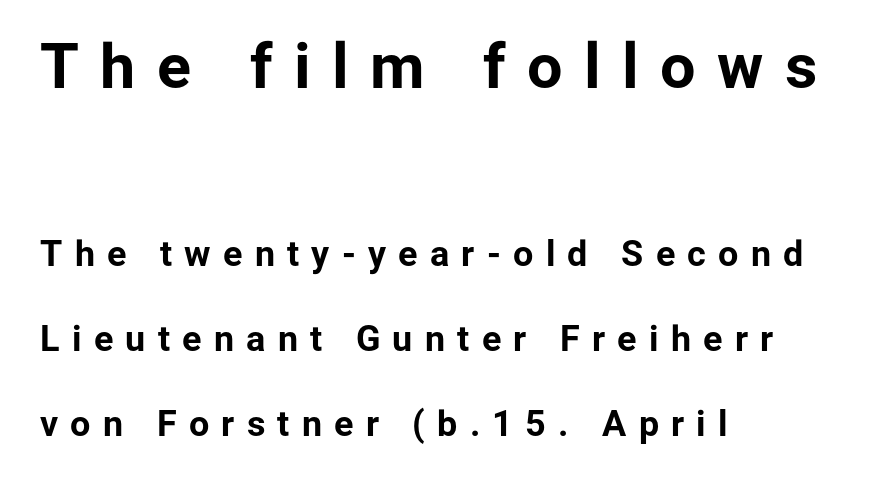
Q: Is the text bold? A: Yes.
Q: Is the text italic (slanted)? A: No, it is upright.
Q: Is the typeface a serif or a sans-serif typeface? A: Sans-serif.
Q: Is the text underlined? A: No.
Q: How is the paragraph aligned? A: Left-aligned.
Q: Is the spacing between letters normal or unusually wide? A: Unusually wide.
Q: Is the spacing between lines tight, normal or loose? A: Loose.
Q: Which block of text is set in a larger size, the first (top) or the second (bottom)? A: The first (top) one.
Q: Width (condensed, normal, or wide)? A: Normal.
Q: Stroke contrast? A: Low.
Q: x-height? A: Medium.
Q: Monospaced? A: No.
